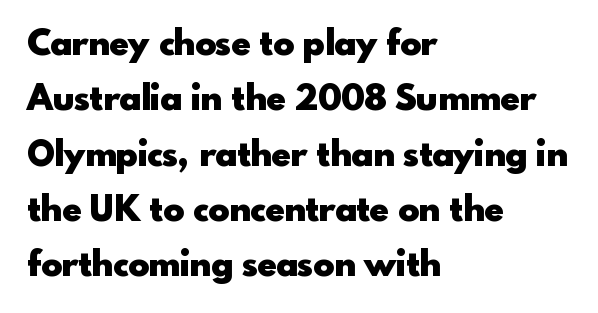
{"serif": "no", "italic": "no", "bold": "yes", "weight": "heavy", "width": "normal", "x_height": "small", "monospaced": "no", "underline": "no", "align": "left", "line_spacing": "normal", "line_spacing_ratio": 1.58, "letter_spacing": "normal", "letter_spacing_em": 0.0, "glyph_px": 35}
